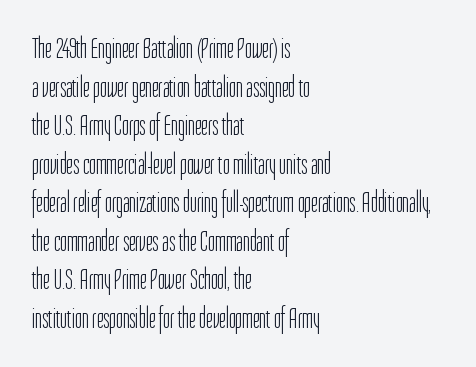
The space directly below the letters is spotless. Standard letterfit; no display-style spreading of the glyphs. The specimen reads as upright at a glance. The letters advance in unequal steps, a hallmark of proportional type.
